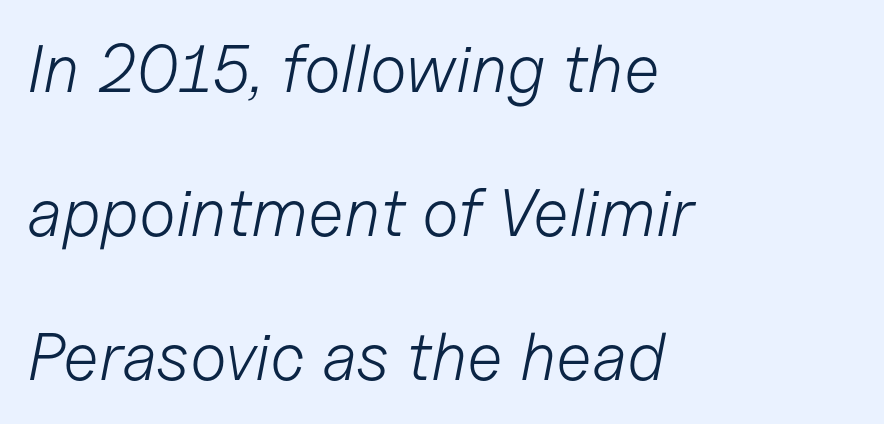
Q: Is the text bold? A: No.
Q: Is the text italic (slanted)? A: Yes, it leans right by about 11 degrees.
Q: Is the text underlined? A: No.
Q: How is the paragraph aligned? A: Left-aligned.
Q: Is the spacing between letters normal or unusually wide? A: Normal.
Q: Is the spacing between lines tight, normal or loose? A: Loose.
Q: Width (condensed, normal, or wide)? A: Normal.
Q: Stroke contrast? A: Low.
Q: x-height? A: Medium.
Q: Monospaced? A: No.
